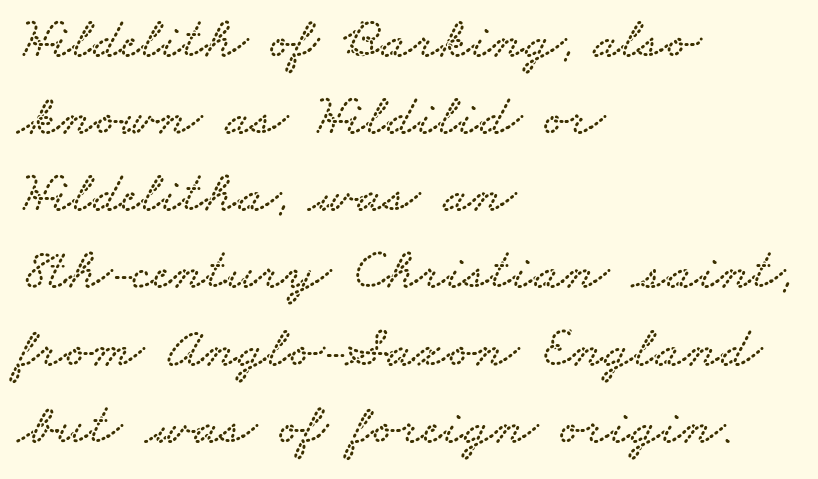
Q: Is the typeface a serif or a sans-serif typeface? A: Serif.
Q: Is the text underlined? A: No.
Q: How is the paragraph aligned? A: Left-aligned.
Q: Is the spacing between letters normal or unusually wide? A: Normal.
Q: Is the spacing between lines tight, normal or loose? A: Normal.
Q: Width (condensed, normal, or wide)? A: Wide.
Q: Stroke contrast? A: Low.
Q: x-height? A: Small.
Q: Monospaced? A: No.
